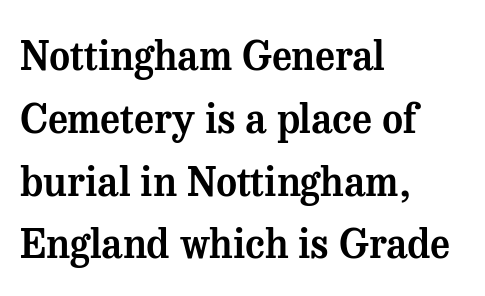
{"serif": "yes", "italic": "no", "width": "normal", "stroke_contrast": "medium", "x_height": "medium", "monospaced": "no", "underline": "no", "align": "left", "line_spacing": "normal", "line_spacing_ratio": 1.57, "letter_spacing": "normal", "letter_spacing_em": 0.0, "glyph_px": 40}
